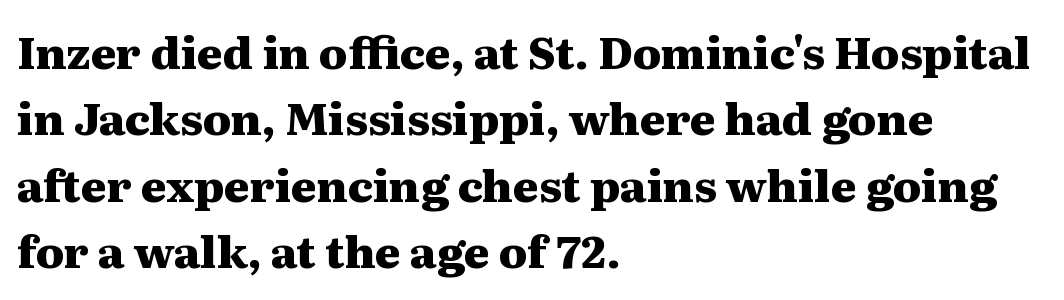
Looks like regular typesetting: each glyph gets only the width it needs. Regular leading. Every row of glyphs begins at an identical x-position on the left. The horizontal fit of the characters is conventional and even. The characters display serif detailing at their extremities. Students, this is bold: see how much ink each stroke carries.
